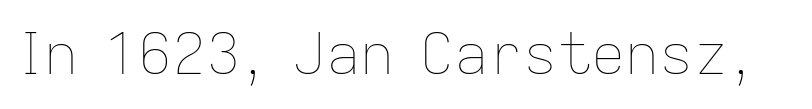
The face looks like a standard text weight, possibly lighter. Rendered with straight, roman letterforms. Quick note: underline off. You could not count columns in this text — the font is proportionally spaced. Is the letter spacing exaggerated? No — it looks like the ordinary default.
